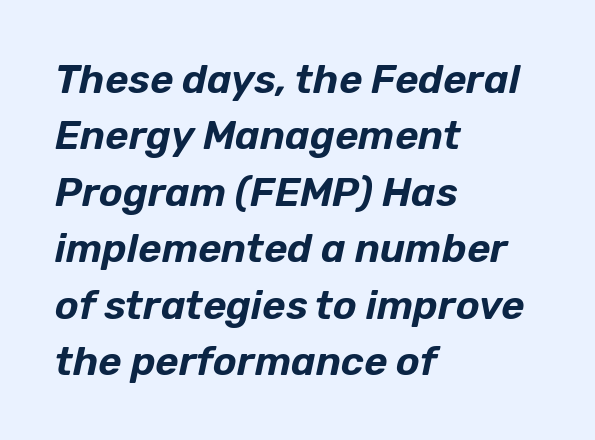
{"italic": "yes", "lean": "right", "slant_degrees": 12, "width": "normal", "stroke_contrast": "low", "x_height": "medium", "monospaced": "no", "underline": "no", "align": "left", "line_spacing": "normal", "line_spacing_ratio": 1.41, "letter_spacing": "normal", "letter_spacing_em": 0.0, "glyph_px": 40}
